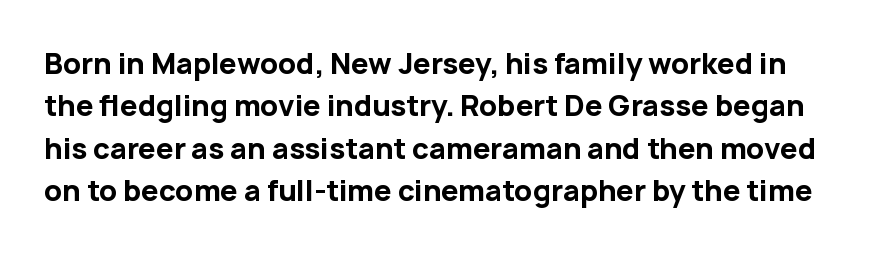
The rendering keeps characters at their native spacing. Each letter's strokes conclude bluntly, with no projecting serifs. The block of text has a typical density, with ordinary space between rows. Clear beneath every line of the passage. The font's upright variant was chosen for this text. The rendering uses natural spacing where letterforms have individual widths.
